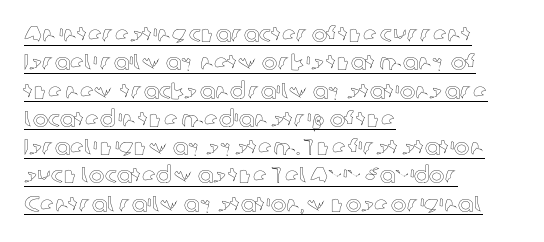
{"italic": "no", "underline": "yes", "align": "left", "line_spacing_ratio": 1.23, "letter_spacing": "normal", "letter_spacing_em": 0.0, "glyph_px": 23}
